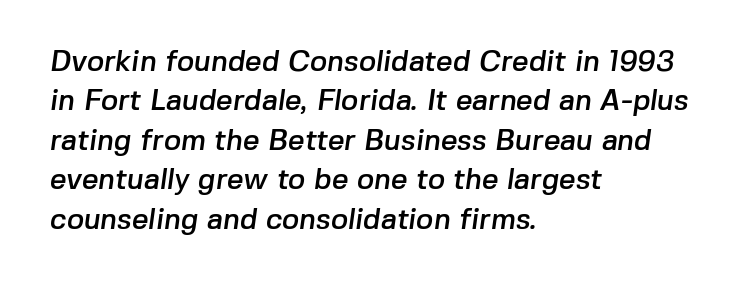
Q: Is the typeface a serif or a sans-serif typeface? A: Sans-serif.
Q: Is the text underlined? A: No.
Q: How is the paragraph aligned? A: Left-aligned.
Q: Is the spacing between letters normal or unusually wide? A: Normal.
Q: Is the spacing between lines tight, normal or loose? A: Normal.
Q: Width (condensed, normal, or wide)? A: Normal.
Q: Stroke contrast? A: Low.
Q: x-height? A: Medium.
Q: Monospaced? A: No.
